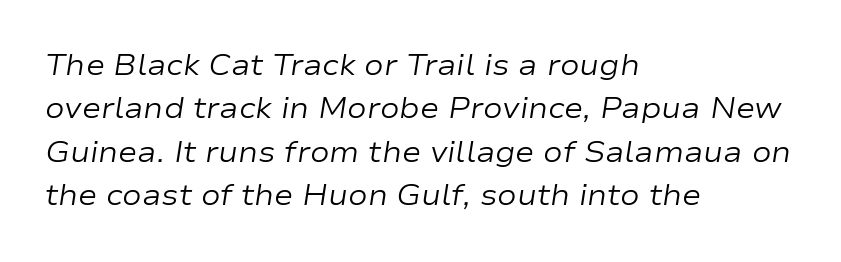
The image shows 29 px regular-weight, wide type, italic (leaning right); set left-aligned, normal line spacing (1.5x), normal letter spacing, not underlined; low stroke contrast and a medium x-height.
